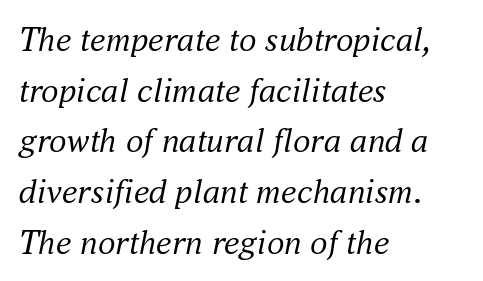
The image shows 35 px regular-weight serif type, italic (leaning right); set left-aligned, normal line spacing (1.45x), normal letter spacing, not underlined; medium stroke contrast and a small x-height.
